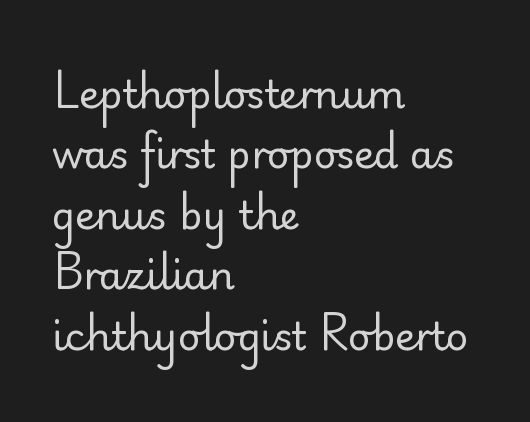
Q: Is the text bold? A: No.
Q: Is the text italic (slanted)? A: No, it is upright.
Q: Is the typeface a serif or a sans-serif typeface? A: Sans-serif.
Q: Is the text underlined? A: No.
Q: How is the paragraph aligned? A: Left-aligned.
Q: Is the spacing between letters normal or unusually wide? A: Normal.
Q: Is the spacing between lines tight, normal or loose? A: Normal.
Q: Width (condensed, normal, or wide)? A: Normal.
Q: Stroke contrast? A: Low.
Q: x-height? A: Small.
Q: Monospaced? A: No.
